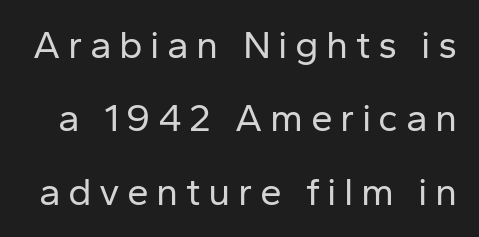
Q: Is the text bold? A: No.
Q: Is the text italic (slanted)? A: No, it is upright.
Q: Is the typeface a serif or a sans-serif typeface? A: Sans-serif.
Q: Is the text underlined? A: No.
Q: Width (condensed, normal, or wide)? A: Normal.
Q: Stroke contrast? A: Low.
Q: x-height? A: Medium.
Q: Monospaced? A: No.
